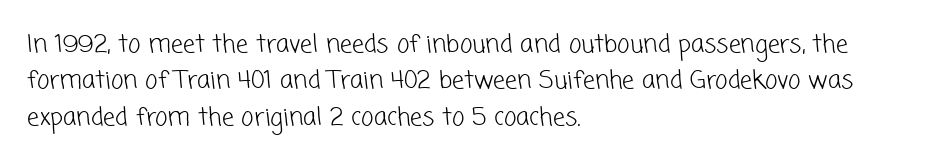
Q: Is the text bold? A: No.
Q: Is the text underlined? A: No.
Q: How is the paragraph aligned? A: Left-aligned.
Q: Is the spacing between letters normal or unusually wide? A: Normal.
Q: Is the spacing between lines tight, normal or loose? A: Normal.
